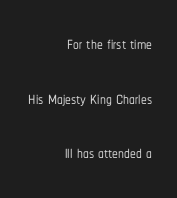
The image shows 23 px text type, upright; set right-aligned, loose line spacing (2.37x), normal letter spacing, not underlined.
